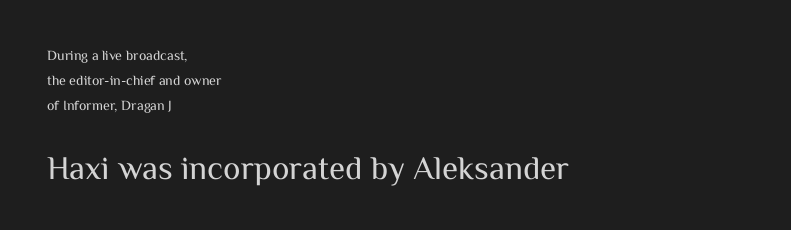
The image shows 33 px regular-weight sans-serif type, upright; set left-aligned, line spacing 1.8x, normal letter spacing, not underlined; the second (bottom) block is 2.36x larger; medium stroke contrast and a medium x-height.
